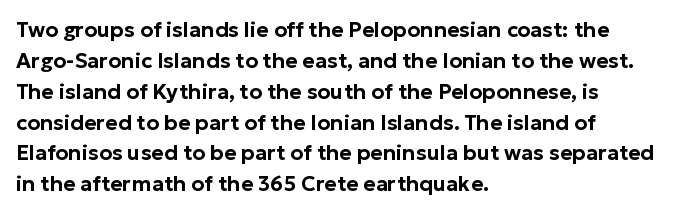
Q: Is the text italic (slanted)? A: No, it is upright.
Q: Is the text underlined? A: No.
Q: How is the paragraph aligned? A: Left-aligned.
Q: Is the spacing between letters normal or unusually wide? A: Normal.
Q: Is the spacing between lines tight, normal or loose? A: Normal.
